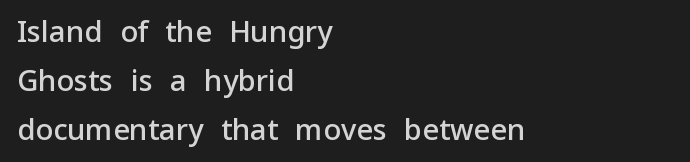
Q: Is the text bold? A: Semi-bold.
Q: Is the text italic (slanted)? A: No, it is upright.
Q: Is the typeface a serif or a sans-serif typeface? A: Sans-serif.
Q: Is the text underlined? A: No.
Q: How is the paragraph aligned? A: Left-aligned.
Q: Is the spacing between letters normal or unusually wide? A: Normal.
Q: Is the spacing between lines tight, normal or loose? A: Normal.
Q: Width (condensed, normal, or wide)? A: Normal.
Q: Stroke contrast? A: Low.
Q: x-height? A: Medium.
Q: Monospaced? A: No.
